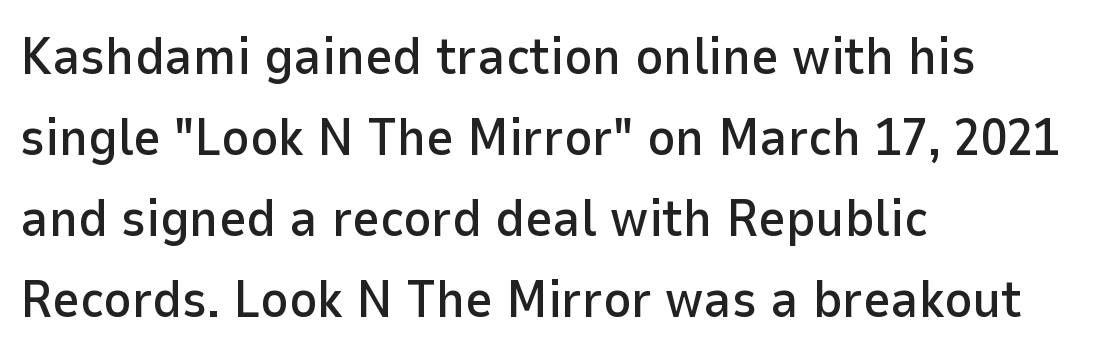
Underlining? Definitely not there. The letters carry no serifs — their stems end cleanly without finishing strokes. The setting favours the left margin, as ordinary paragraphs usually do. Whoever set this chose a conventional vertical rhythm. Notice how the stems are strictly vertical — no italics here.
